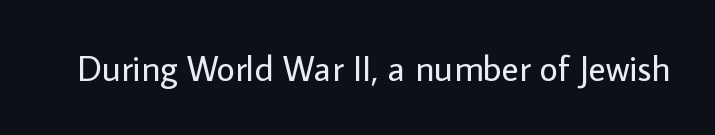
{"serif": "no", "italic": "no", "bold": "no", "weight": "regular", "width": "normal", "stroke_contrast": "low", "x_height": "medium", "monospaced": "no", "underline": "no", "letter_spacing": "normal", "letter_spacing_em": 0.0, "glyph_px": 36}
